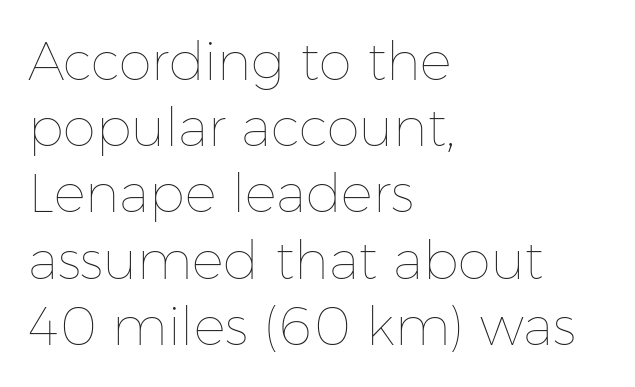
The image shows 53 px thin type, upright; set left-aligned, normal line spacing (1.25x), normal letter spacing, not underlined; low stroke contrast and a medium x-height.
